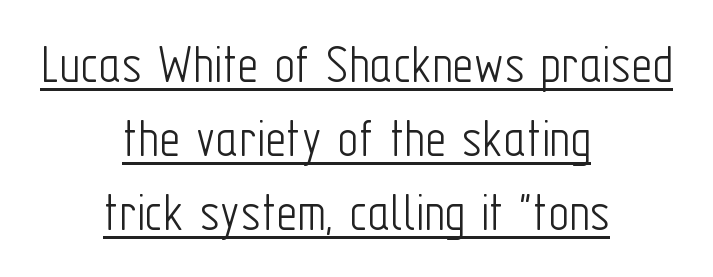
{"serif": "no", "italic": "no", "bold": "no", "weight": "light", "width": "condensed", "stroke_contrast": "low", "x_height": "medium", "monospaced": "no", "underline": "yes", "align": "center", "line_spacing": "normal", "line_spacing_ratio": 1.3, "letter_spacing": "normal", "letter_spacing_em": 0.0, "glyph_px": 57}
